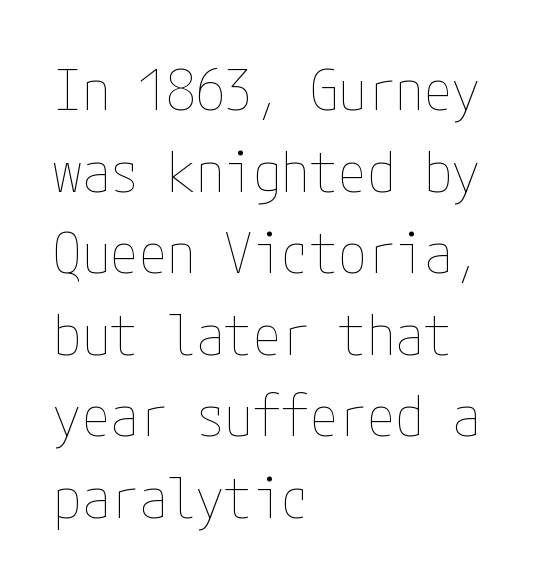
{"italic": "no", "bold": "no", "weight": "thin", "width": "condensed", "stroke_contrast": "low", "x_height": "medium", "underline": "no", "align": "left", "line_spacing": "normal", "line_spacing_ratio": 1.43, "letter_spacing": "normal", "letter_spacing_em": 0.0, "glyph_px": 57}
